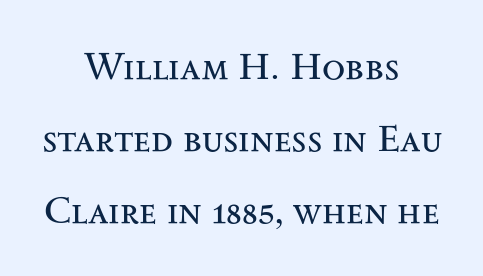
Rule under the text: the space is simply empty. In CSS terms this would be text-align: center. No chunkiness to these letters — they're not bold. Spacing verdict: proportional, widths tailored to each character.
